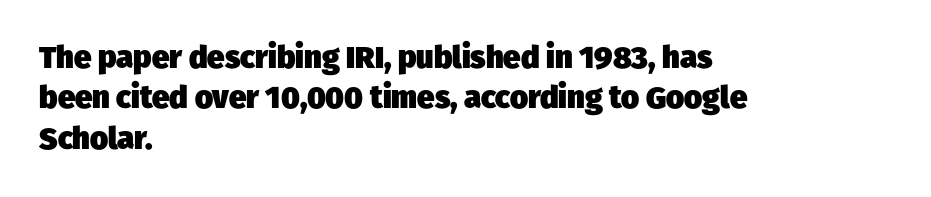
Beneath every word, the page is bare. Regarding serifs, this sample does without them. The rag falls on the right side of this text block. On the weight axis this lands at bold, roughly 700. Spacing verdict: proportional, widths tailored to each character.
